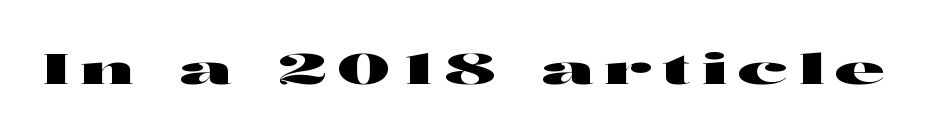
Q: Is the text italic (slanted)? A: No, it is upright.
Q: Is the typeface a serif or a sans-serif typeface? A: Sans-serif.
Q: Is the text underlined? A: No.
Q: Is the spacing between letters normal or unusually wide? A: Unusually wide.
Q: Width (condensed, normal, or wide)? A: Wide.
Q: Stroke contrast? A: High.
Q: x-height? A: Medium.
Q: Monospaced? A: No.
